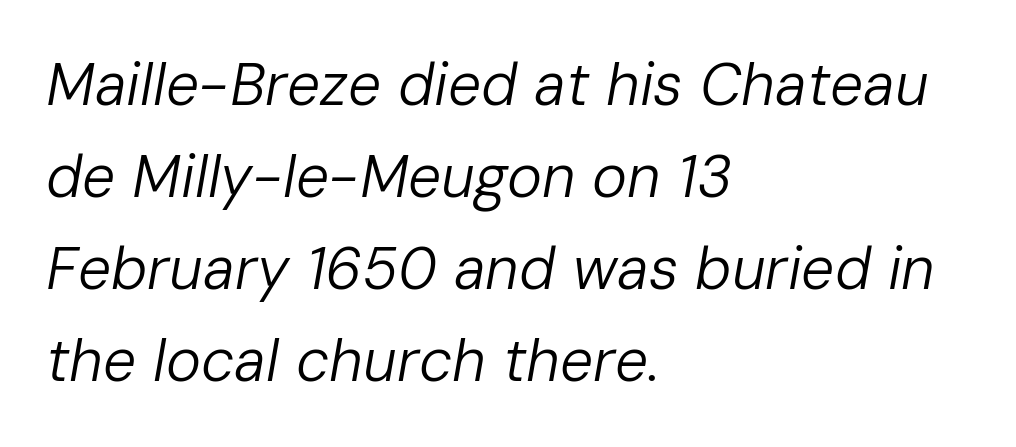
{"italic": "yes", "lean": "right", "slant_degrees": 10, "bold": "no", "weight": "regular", "width": "normal", "stroke_contrast": "low", "x_height": "medium", "monospaced": "no", "underline": "no", "align": "left", "line_spacing": "normal", "line_spacing_ratio": 1.56, "letter_spacing": "normal", "letter_spacing_em": 0.0, "glyph_px": 59}
